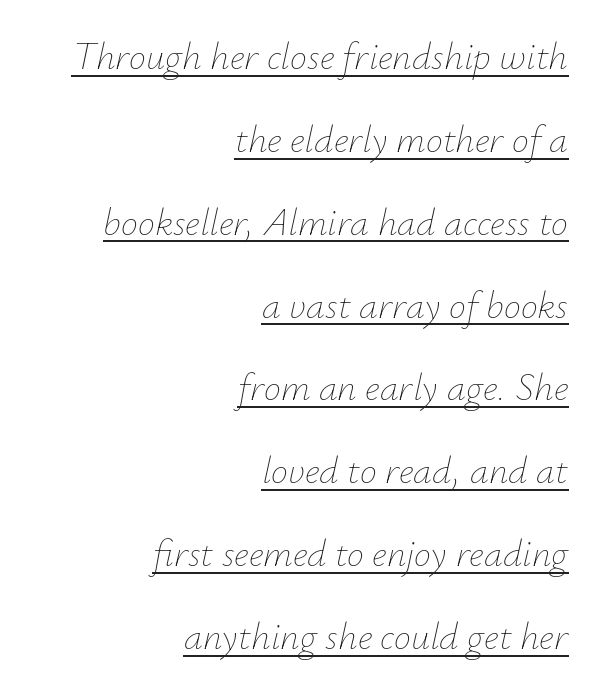
Heft: none added — not bold. When letters slant like this, we call the style italic. The type is set solid horizontally, with unmodified tracking. The lines are quadded right.
